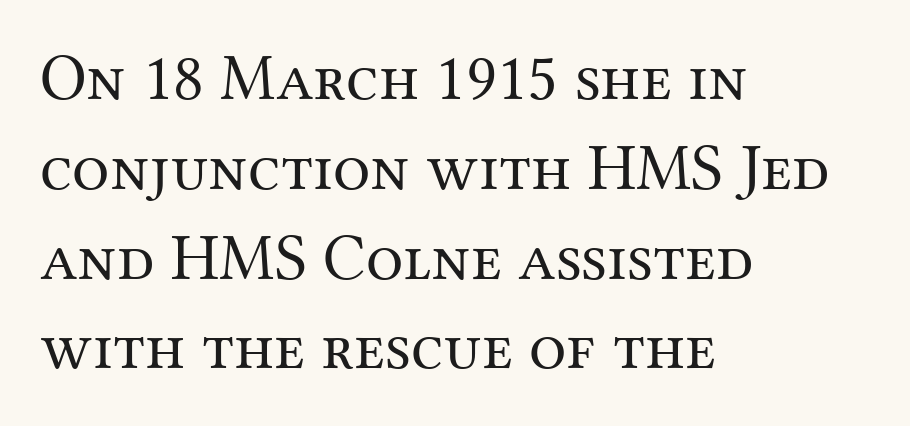
Q: Is the text bold? A: No.
Q: Is the text italic (slanted)? A: No, it is upright.
Q: Is the typeface a serif or a sans-serif typeface? A: Serif.
Q: Is the text underlined? A: No.
Q: How is the paragraph aligned? A: Left-aligned.
Q: Is the spacing between letters normal or unusually wide? A: Normal.
Q: Is the spacing between lines tight, normal or loose? A: Normal.
Q: Width (condensed, normal, or wide)? A: Normal.
Q: Stroke contrast? A: Medium.
Q: x-height? A: Medium.
Q: Monospaced? A: No.
